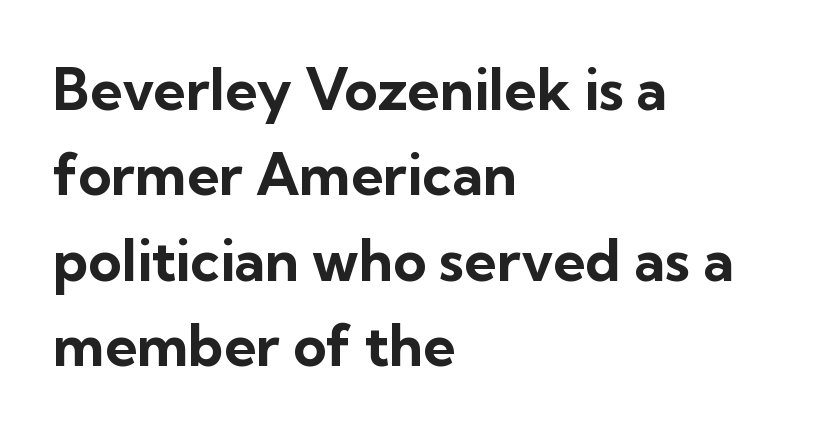
Q: Is the text bold? A: Yes.
Q: Is the text italic (slanted)? A: No, it is upright.
Q: Is the typeface a serif or a sans-serif typeface? A: Sans-serif.
Q: Is the text underlined? A: No.
Q: How is the paragraph aligned? A: Left-aligned.
Q: Is the spacing between letters normal or unusually wide? A: Normal.
Q: Is the spacing between lines tight, normal or loose? A: Normal.
Q: Width (condensed, normal, or wide)? A: Normal.
Q: Stroke contrast? A: Low.
Q: x-height? A: Medium.
Q: Monospaced? A: No.
